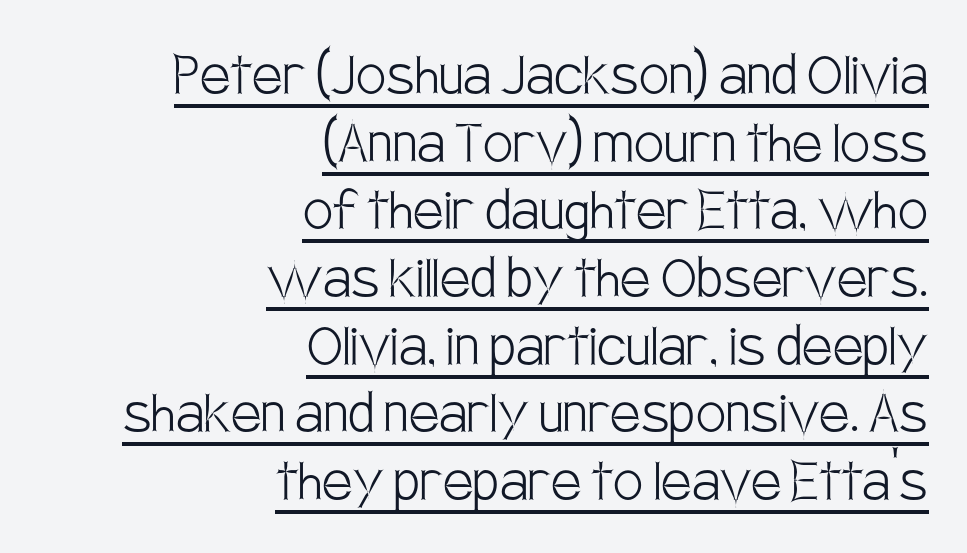
The image shows 67 px light, condensed sans-serif type, upright; set right-aligned, tight line spacing (1.01x), normal letter spacing, underlined; low stroke contrast and a large x-height.
